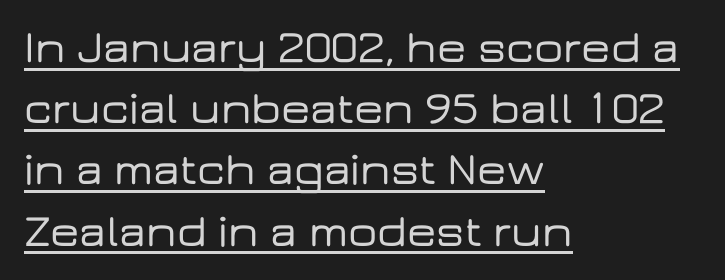
{"serif": "no", "italic": "no", "width": "wide", "stroke_contrast": "low", "x_height": "medium", "monospaced": "no", "underline": "yes", "align": "left", "line_spacing": "normal", "line_spacing_ratio": 1.33, "letter_spacing": "normal", "letter_spacing_em": 0.0, "glyph_px": 46}
